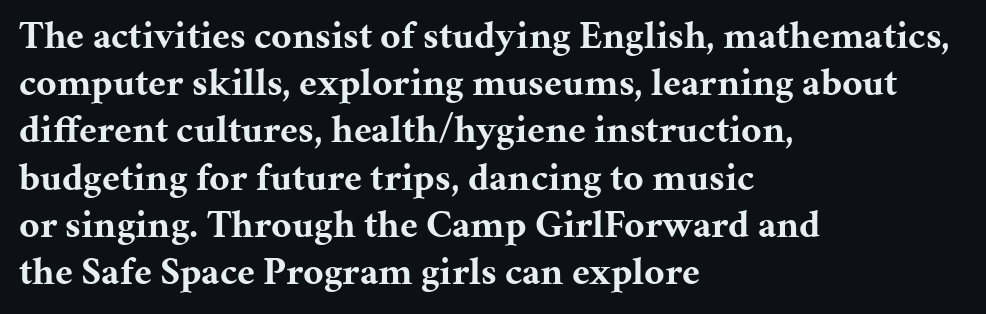
The image shows 39 px bold serif type, upright; set left-aligned, line spacing 1.21x, normal letter spacing, not underlined; medium stroke contrast and a medium x-height.
